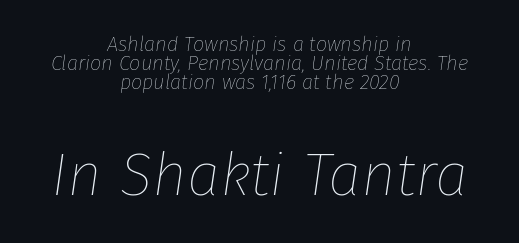
In terms of posture, this sample is oblique. The setting favours the middle, as headings and verse often do. Any mark beneath the type? The region is blank. Stem width sits at or under what a default text font uses. Standard letterfit; no display-style spreading of the glyphs. Does the leading feel generous? Not at all — it's pinched.
